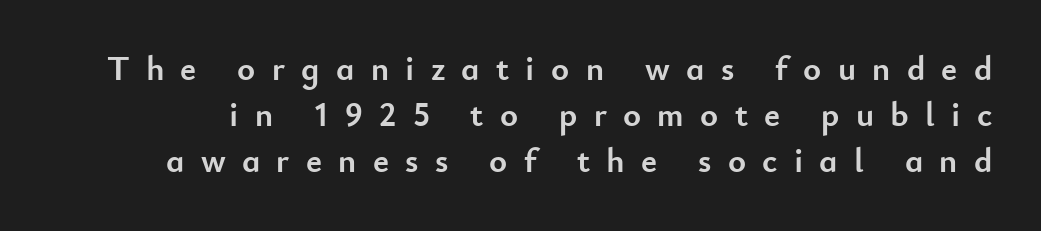
Q: Is the text bold? A: Yes.
Q: Is the text italic (slanted)? A: No, it is upright.
Q: Is the typeface a serif or a sans-serif typeface? A: Sans-serif.
Q: Is the text underlined? A: No.
Q: Is the spacing between letters normal or unusually wide? A: Unusually wide.
Q: Is the spacing between lines tight, normal or loose? A: Normal.
Q: Width (condensed, normal, or wide)? A: Normal.
Q: Stroke contrast? A: Low.
Q: x-height? A: Small.
Q: Monospaced? A: No.
